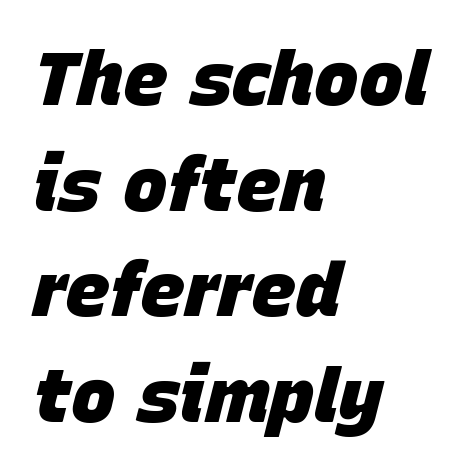
{"italic": "yes", "lean": "right", "slant_degrees": 15, "bold": "yes", "weight": "heavy", "width": "normal", "stroke_contrast": "low", "x_height": "large", "monospaced": "no", "underline": "no", "align": "left", "line_spacing": "normal", "line_spacing_ratio": 1.41, "letter_spacing": "normal", "letter_spacing_em": 0.0, "glyph_px": 75}
